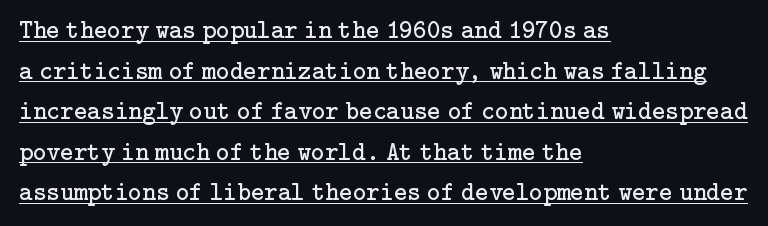
Notice how descenders clear the ascenders below comfortably — that's standard leading. The font is comparable to plain body text, perhaps lighter. The horizontal fit of the characters is conventional and even. Designer's note — italics off, roman on. Horizontally, the lines are justified to the leading edge only. This rendering features underlined lettering.
